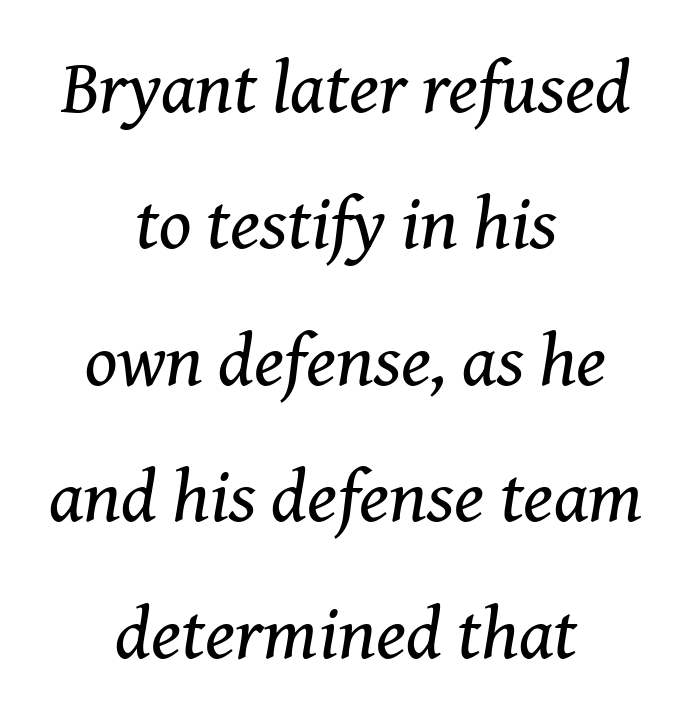
It's the slanting kind of type. Does the copy run flush right? No — it is centered line by line. A clean baseline with only descenders dipping below it. The letters advance in unequal steps, a hallmark of proportional type.
